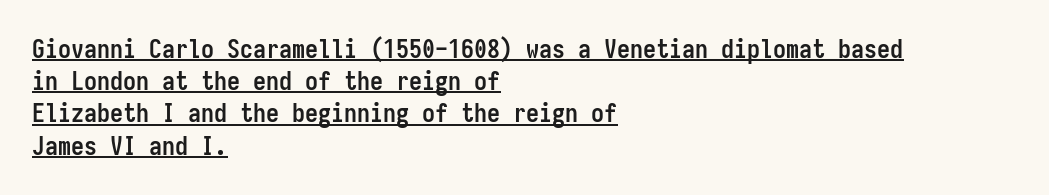
Q: Is the text bold? A: Yes.
Q: Is the text italic (slanted)? A: No, it is upright.
Q: Is the text underlined? A: Yes.
Q: How is the paragraph aligned? A: Left-aligned.
Q: Is the spacing between letters normal or unusually wide? A: Normal.
